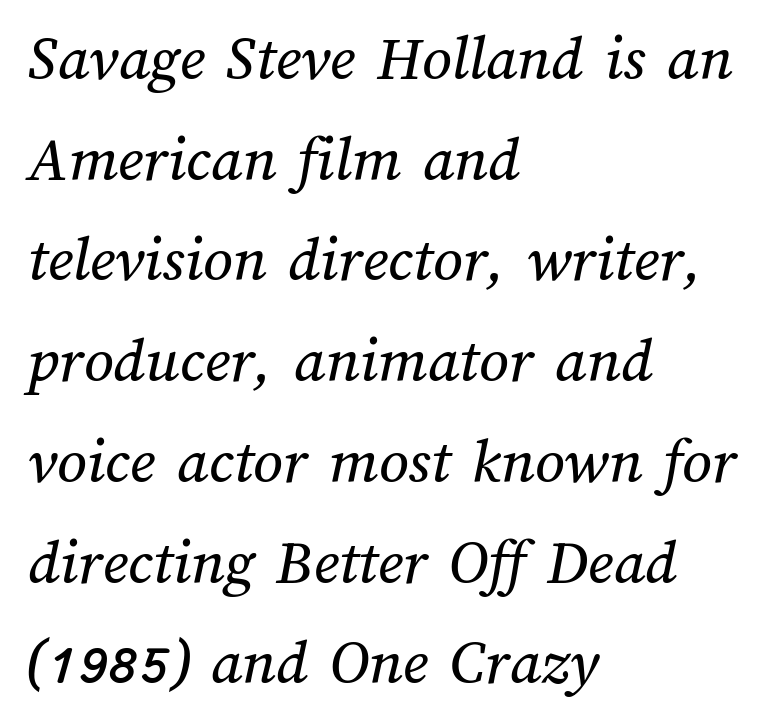
{"width": "normal", "stroke_contrast": "medium", "x_height": "medium", "monospaced": "no", "underline": "no", "align": "left", "line_spacing": "normal", "line_spacing_ratio": 1.55, "letter_spacing": "normal", "letter_spacing_em": 0.0, "glyph_px": 65}
